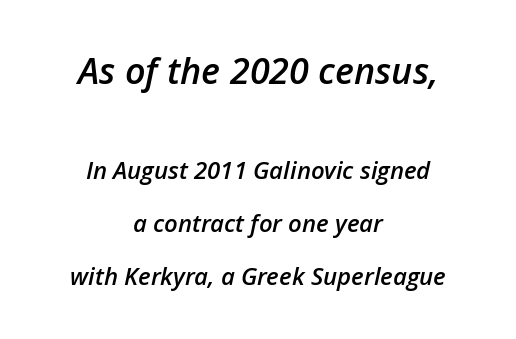
Q: Is the text bold? A: Semi-bold.
Q: Is the text italic (slanted)? A: Yes, it leans right by about 12 degrees.
Q: Is the text underlined? A: No.
Q: How is the paragraph aligned? A: Centered.
Q: Is the spacing between letters normal or unusually wide? A: Normal.
Q: Is the spacing between lines tight, normal or loose? A: Loose.
Q: Which block of text is set in a larger size, the first (top) or the second (bottom)? A: The first (top) one.
Q: Width (condensed, normal, or wide)? A: Normal.
Q: Stroke contrast? A: Low.
Q: x-height? A: Medium.
Q: Monospaced? A: No.
